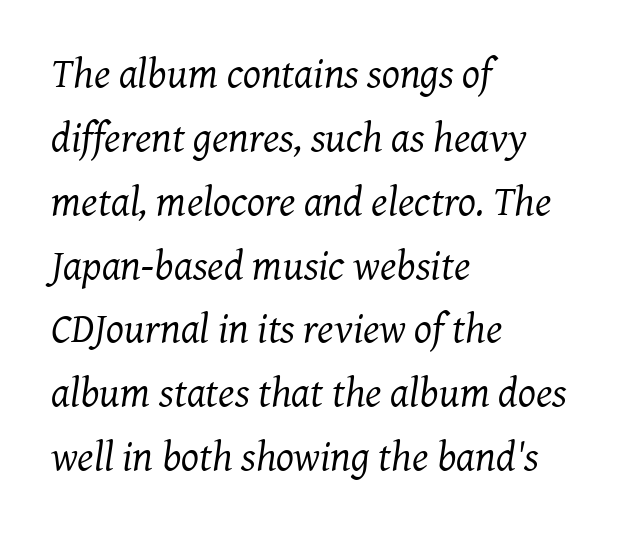
{"serif": "yes", "italic": "yes", "lean": "right", "slant_degrees": 7, "bold": "no", "weight": "regular", "width": "normal", "stroke_contrast": "medium", "x_height": "medium", "monospaced": "no", "underline": "no", "align": "left", "line_spacing": "normal", "line_spacing_ratio": 1.52, "letter_spacing": "normal", "letter_spacing_em": 0.0, "glyph_px": 42}
